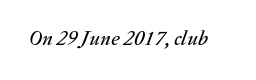
Q: Is the text italic (slanted)? A: Yes, it leans right by about 20 degrees.
Q: Is the text underlined? A: No.
Q: Is the spacing between letters normal or unusually wide? A: Normal.
